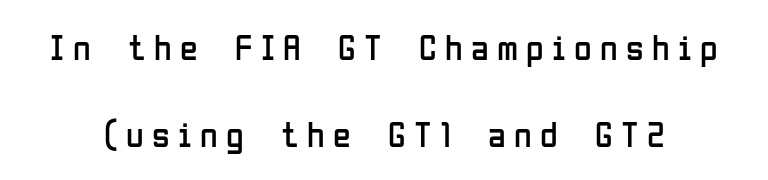
{"serif": "no", "italic": "no", "bold": "no", "weight": "regular", "width": "condensed", "stroke_contrast": "low", "x_height": "medium", "monospaced": "no", "underline": "no", "line_spacing": "loose", "line_spacing_ratio": 2.43, "letter_spacing": "wide", "letter_spacing_em": 0.23, "glyph_px": 36}
